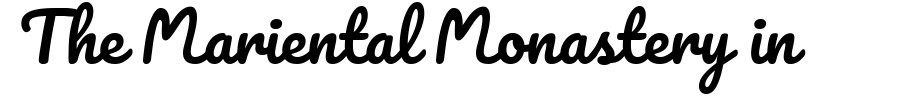
{"width": "normal", "stroke_contrast": "low", "x_height": "small", "monospaced": "no", "underline": "no", "letter_spacing": "normal", "letter_spacing_em": 0.0, "glyph_px": 66}
